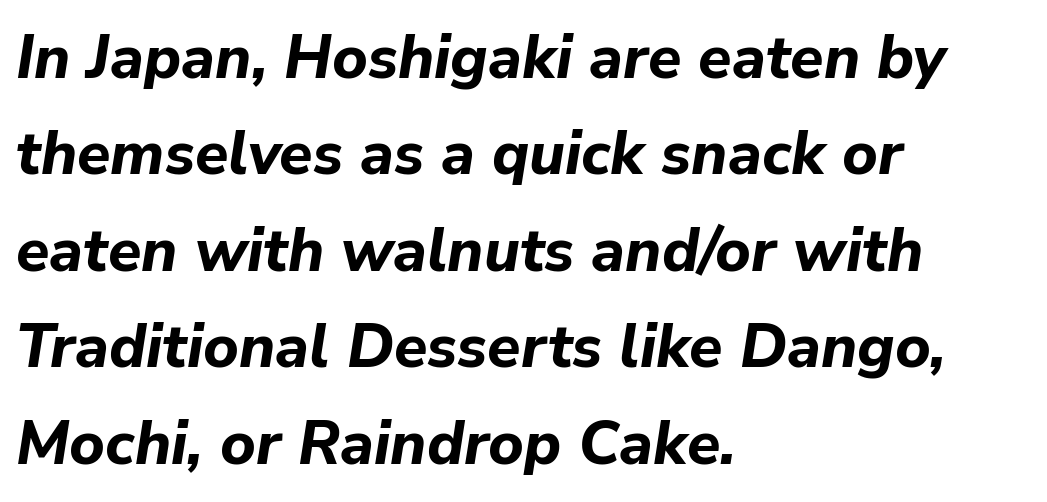
The image shows 61 px bold type, italic (leaning right); set left-aligned, normal line spacing (1.58x), normal letter spacing, not underlined; low stroke contrast and a medium x-height.
